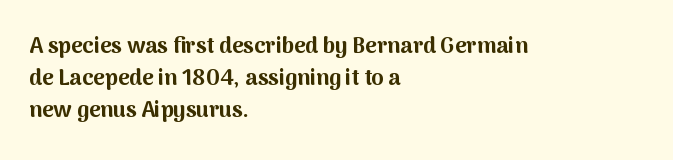
Q: Is the text bold? A: Yes.
Q: Is the text italic (slanted)? A: No, it is upright.
Q: Is the text underlined? A: No.
Q: How is the paragraph aligned? A: Left-aligned.
Q: Is the spacing between letters normal or unusually wide? A: Normal.
Q: Is the spacing between lines tight, normal or loose? A: Normal.
